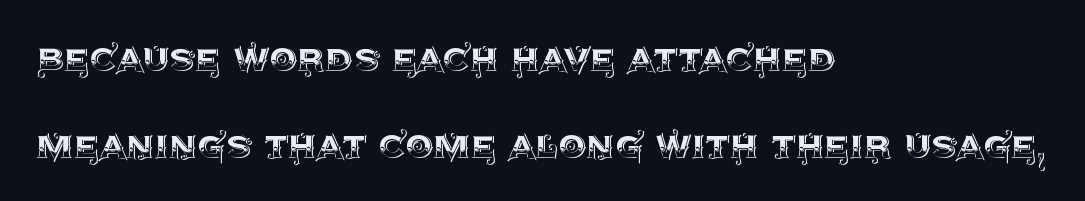
Which margin do the lines hug? The left one — the right edge is uneven. You could call the tracking neutral — neither tight nor loose. Reading down the column, the eye jumps a long way to each next line. The font's upright variant was chosen for this text. The glyphs are unaccompanied by any horizontal stroke below them. Varying glyph widths throughout — classic text-font behaviour.
